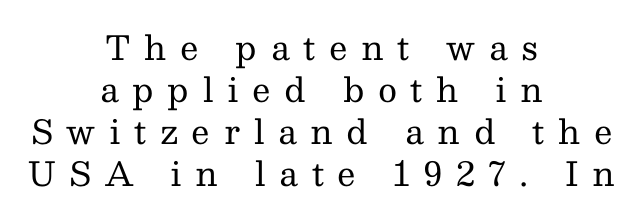
Q: Is the text bold? A: No.
Q: Is the text italic (slanted)? A: No, it is upright.
Q: Is the typeface a serif or a sans-serif typeface? A: Serif.
Q: Is the text underlined? A: No.
Q: How is the paragraph aligned? A: Centered.
Q: Is the spacing between letters normal or unusually wide? A: Unusually wide.
Q: Is the spacing between lines tight, normal or loose? A: Normal.
Q: Width (condensed, normal, or wide)? A: Normal.
Q: Stroke contrast? A: Medium.
Q: x-height? A: Medium.
Q: Monospaced? A: No.
